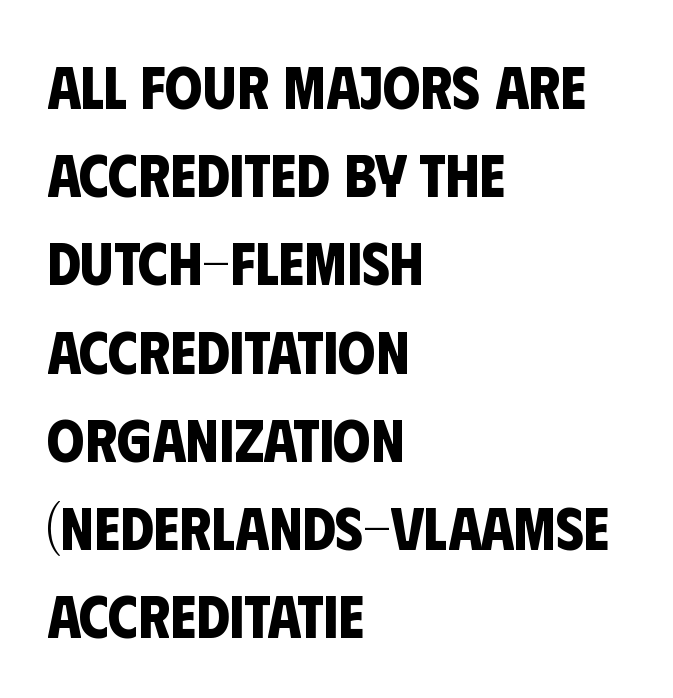
Q: Is the text bold? A: Yes.
Q: Is the typeface a serif or a sans-serif typeface? A: Sans-serif.
Q: Is the text underlined? A: No.
Q: How is the paragraph aligned? A: Left-aligned.
Q: Is the spacing between letters normal or unusually wide? A: Normal.
Q: Is the spacing between lines tight, normal or loose? A: Normal.
Q: Width (condensed, normal, or wide)? A: Condensed.
Q: Stroke contrast? A: Low.
Q: x-height? A: Large.
Q: Monospaced? A: No.
